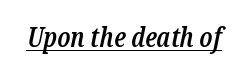
Notice how a bar underscores the lettering throughout. Rendered with sloped, italic letterforms. Nobody touched the tracking dial on this one. As a designer I'd log this as weight 600, semibold.
